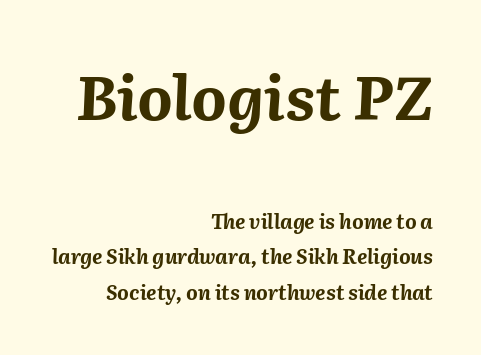
Descender tails drop into unmarked territory. The rendering keeps characters at their native spacing. Note: larger setting up top, smaller setting below. Look at the stroke-to-counter ratio: heavy, a bold. Spacing verdict: proportional, widths tailored to each character. Horizontally, the lines are justified to the trailing edge only.
